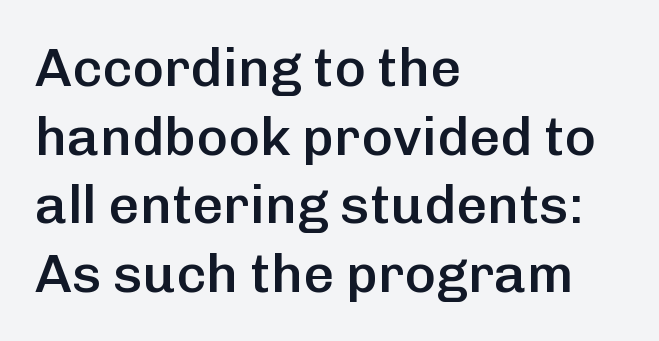
The image shows 54 px semibold sans-serif type, upright; set left-aligned, normal line spacing (1.27x), normal letter spacing, not underlined; low stroke contrast and a medium x-height.
